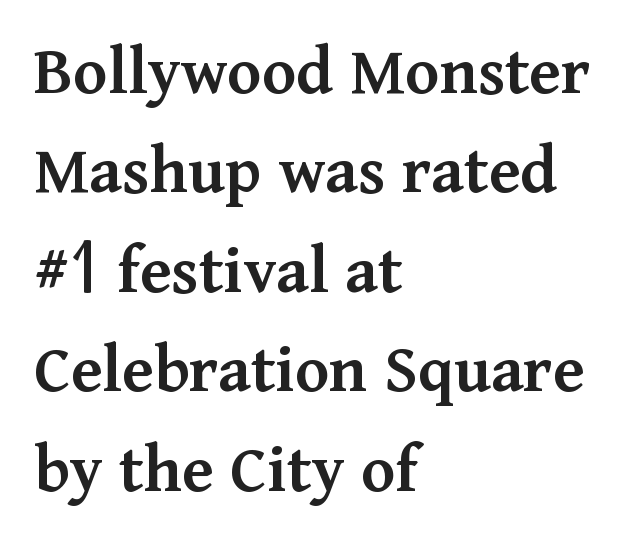
The baseline area is clear. Posture: straight, roman, zero tilt. Is the block centered? No — it sits flush against the left margin. The passage shown is typed in a proportional face where columns would drift.
